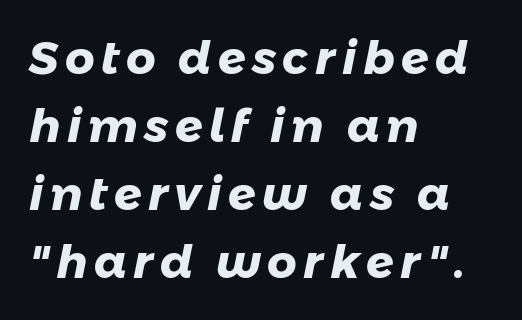
The rag falls on the right side of this text block. You can tell from the bare stems that sans-serif type was used. Each glyph is drawn with heavy, bold strokes. No word sits above an underline. Spacing verdict: proportional, widths tailored to each character.
